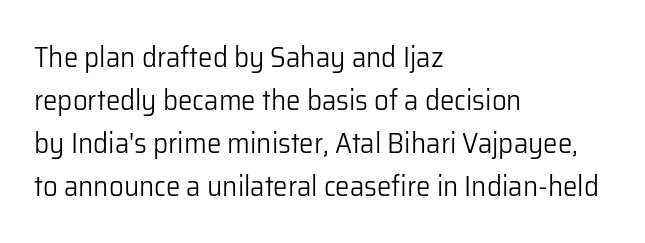
Q: Is the text bold? A: No.
Q: Is the text italic (slanted)? A: No, it is upright.
Q: Is the typeface a serif or a sans-serif typeface? A: Sans-serif.
Q: Is the text underlined? A: No.
Q: How is the paragraph aligned? A: Left-aligned.
Q: Is the spacing between letters normal or unusually wide? A: Normal.
Q: Is the spacing between lines tight, normal or loose? A: Normal.
Q: Width (condensed, normal, or wide)? A: Normal.
Q: Stroke contrast? A: Low.
Q: x-height? A: Medium.
Q: Monospaced? A: No.
